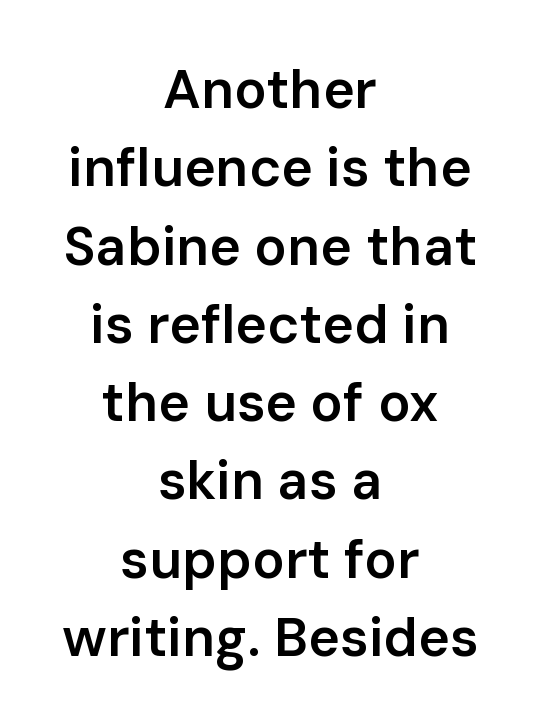
The face used here is proportionally spaced, like ordinary book or web type. Nobody touched the tracking dial on this one. A sans-serif font was chosen for this passage. Does the lettering tilt? It doesn't — this is upright. Each glyph is drawn with semibold strokes, heavier than normal yet not fully bold. Check under the words: just untouched page.
